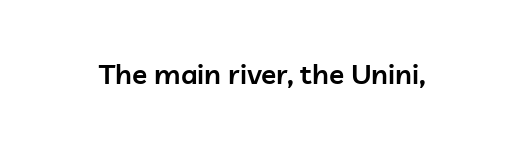
The image shows 28 px semibold sans-serif type, upright; set normal letter spacing, not underlined; low stroke contrast and a medium x-height.
